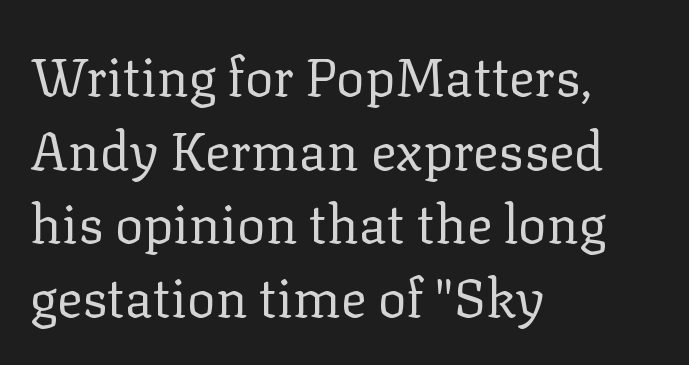
Q: Is the text bold? A: No.
Q: Is the text italic (slanted)? A: No, it is upright.
Q: Is the typeface a serif or a sans-serif typeface? A: Serif.
Q: Is the text underlined? A: No.
Q: How is the paragraph aligned? A: Left-aligned.
Q: Is the spacing between letters normal or unusually wide? A: Normal.
Q: Is the spacing between lines tight, normal or loose? A: Normal.
Q: Width (condensed, normal, or wide)? A: Normal.
Q: Stroke contrast? A: Low.
Q: x-height? A: Medium.
Q: Monospaced? A: No.
